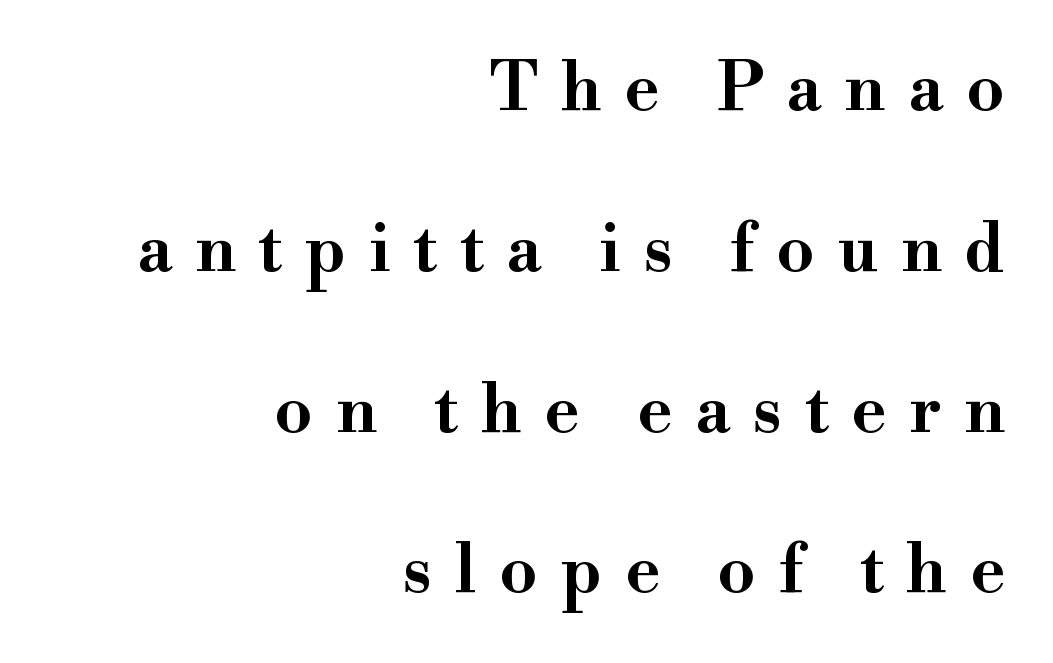
Q: Is the text italic (slanted)? A: No, it is upright.
Q: Is the typeface a serif or a sans-serif typeface? A: Serif.
Q: Is the text underlined? A: No.
Q: How is the paragraph aligned? A: Right-aligned.
Q: Is the spacing between letters normal or unusually wide? A: Unusually wide.
Q: Is the spacing between lines tight, normal or loose? A: Loose.
Q: Width (condensed, normal, or wide)? A: Wide.
Q: Stroke contrast? A: High.
Q: x-height? A: Small.
Q: Monospaced? A: No.
